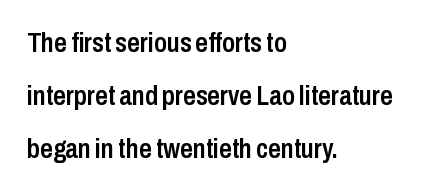
The image shows 28 px semibold, condensed sans-serif type, upright; set left-aligned, loose line spacing (1.9x), normal letter spacing, not underlined; low stroke contrast and a medium x-height.
